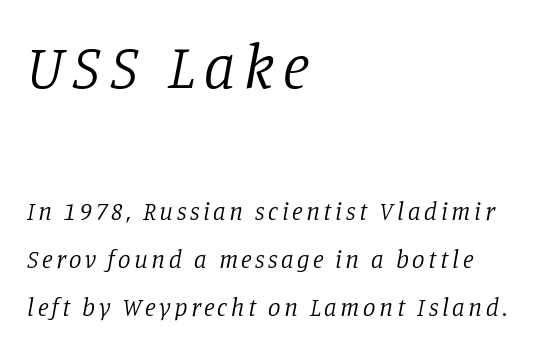
The cut favours lightness, reaching ordinary text weight at its darkest. Two sizes are in play, and the larger belongs to the first block. This sample uses a serif face. The area under the type is left untouched. Each line starts at the same left margin while the right side varies. Looks like regular typesetting: each glyph gets only the width it needs.
